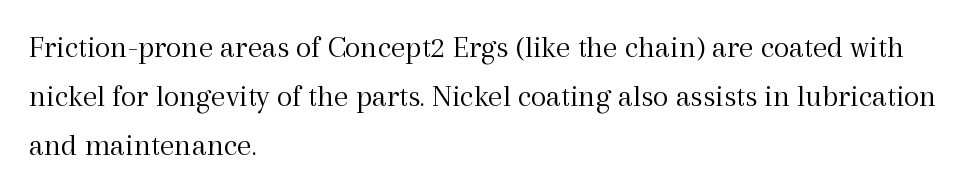
Q: Is the text bold? A: No.
Q: Is the text italic (slanted)? A: No, it is upright.
Q: Is the typeface a serif or a sans-serif typeface? A: Serif.
Q: Is the text underlined? A: No.
Q: How is the paragraph aligned? A: Left-aligned.
Q: Is the spacing between letters normal or unusually wide? A: Normal.
Q: Is the spacing between lines tight, normal or loose? A: Normal.
Q: Width (condensed, normal, or wide)? A: Normal.
Q: x-height? A: Medium.
Q: Monospaced? A: No.
